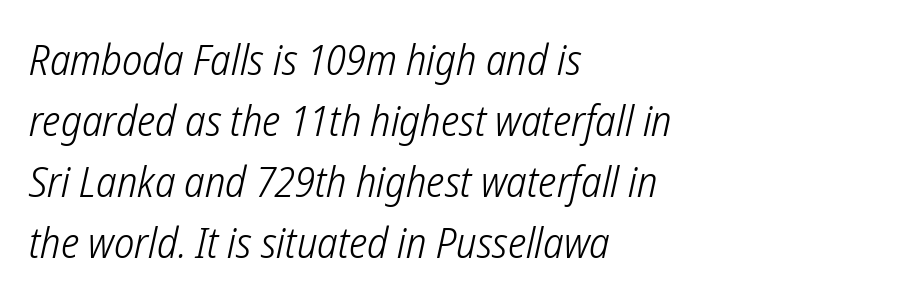
{"serif": "no", "bold": "no", "weight": "light", "width": "condensed", "stroke_contrast": "low", "x_height": "medium", "monospaced": "no", "underline": "no", "align": "left", "line_spacing": "normal", "line_spacing_ratio": 1.42, "letter_spacing": "normal", "letter_spacing_em": 0.0, "glyph_px": 43}
